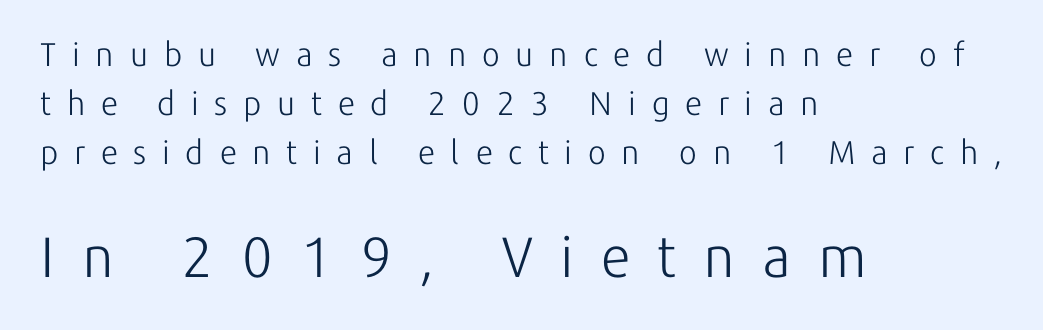
The image shows 57 px light sans-serif type, upright; set left-aligned, normal line spacing (1.48x), unusually wide letter spacing (+0.48 em), not underlined; the second (bottom) block is 1.73x larger; low stroke contrast and a medium x-height.
